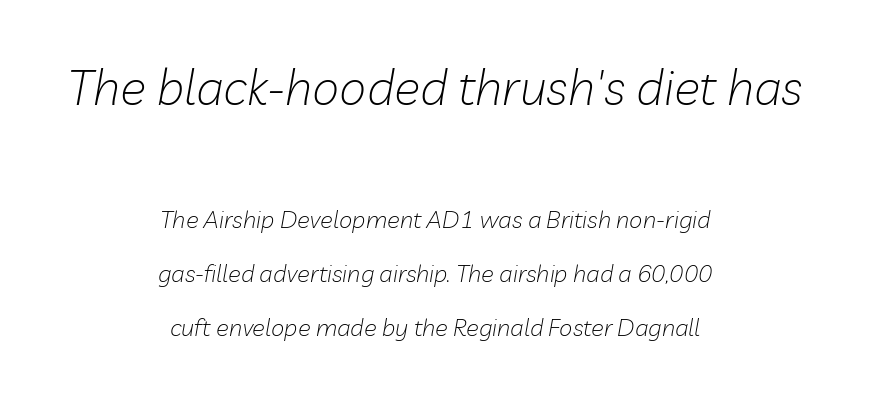
{"italic": "yes", "lean": "right", "slant_degrees": 10, "bold": "no", "weight": "light", "width": "normal", "stroke_contrast": "low", "x_height": "medium", "monospaced": "no", "underline": "no", "align": "center", "line_spacing": "loose", "line_spacing_ratio": 2.23, "letter_spacing": "normal", "letter_spacing_em": 0.0, "larger_block": "first", "size_ratio": 2.04, "glyph_px": 49}
